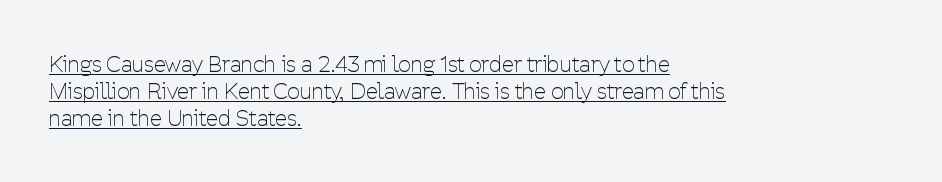
{"italic": "no", "bold": "no", "underline": "yes", "align": "left", "line_spacing_ratio": 1.22, "letter_spacing": "normal", "letter_spacing_em": 0.0, "glyph_px": 22}
